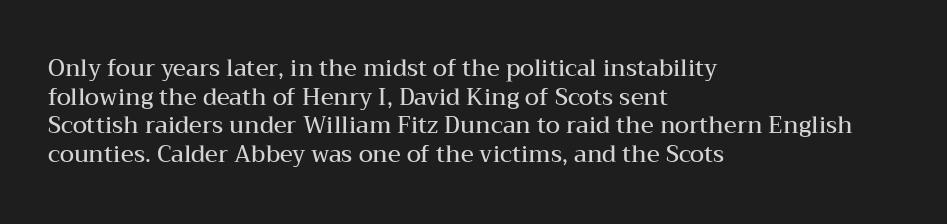
{"italic": "no", "bold": "semi", "underline": "no", "align": "left", "line_spacing": "normal", "line_spacing_ratio": 1.25, "letter_spacing": "normal", "letter_spacing_em": 0.0, "glyph_px": 23}
